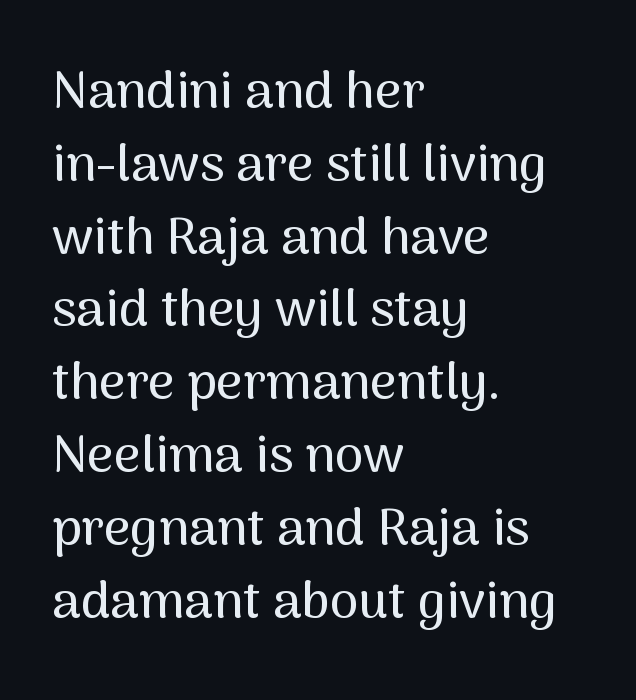
The image shows 52 px sans-serif type, upright; set left-aligned, normal line spacing (1.4x), normal letter spacing, not underlined; medium stroke contrast and a medium x-height.
